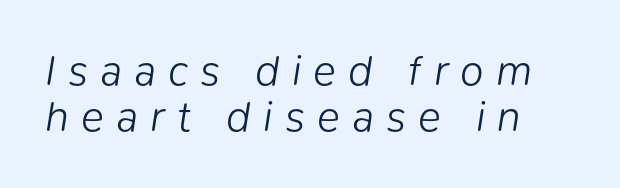
Q: Is the text bold? A: No.
Q: Is the text italic (slanted)? A: Yes, it leans right by about 9 degrees.
Q: Is the text underlined? A: No.
Q: How is the paragraph aligned? A: Left-aligned.
Q: Is the spacing between letters normal or unusually wide? A: Unusually wide.
Q: Is the spacing between lines tight, normal or loose? A: Tight.
Q: Width (condensed, normal, or wide)? A: Normal.
Q: Stroke contrast? A: Low.
Q: x-height? A: Medium.
Q: Monospaced? A: No.
